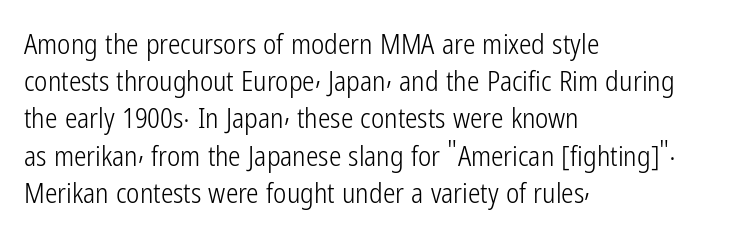
Q: Is the text bold? A: No.
Q: Is the text italic (slanted)? A: No, it is upright.
Q: Is the typeface a serif or a sans-serif typeface? A: Sans-serif.
Q: Is the text underlined? A: No.
Q: How is the paragraph aligned? A: Left-aligned.
Q: Is the spacing between letters normal or unusually wide? A: Normal.
Q: Is the spacing between lines tight, normal or loose? A: Normal.
Q: Width (condensed, normal, or wide)? A: Condensed.
Q: Stroke contrast? A: Low.
Q: x-height? A: Medium.
Q: Monospaced? A: No.
